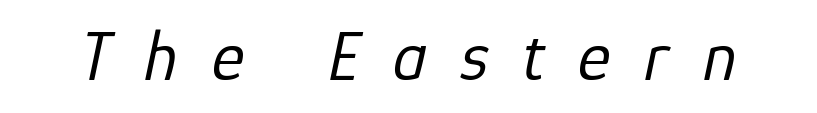
{"italic": "yes", "lean": "right", "slant_degrees": 12, "bold": "no", "weight": "regular", "width": "normal", "stroke_contrast": "low", "x_height": "medium", "monospaced": "no", "underline": "no", "letter_spacing": "wide", "letter_spacing_em": 0.48, "glyph_px": 70}
